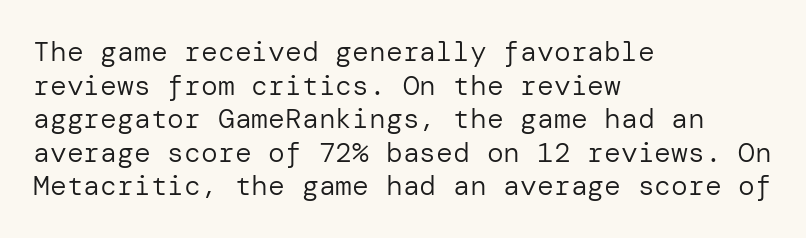
The image shows 28 px regular-weight sans-serif type, upright; set left-aligned, line spacing 1.2x, normal letter spacing, not underlined; low stroke contrast and a medium x-height.
